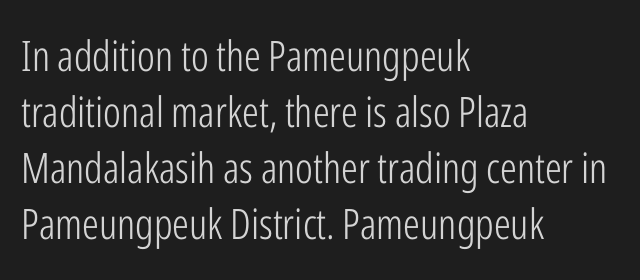
{"serif": "no", "italic": "no", "bold": "no", "weight": "light", "width": "condensed", "stroke_contrast": "low", "x_height": "medium", "monospaced": "no", "underline": "no", "align": "left", "line_spacing": "normal", "line_spacing_ratio": 1.33, "letter_spacing": "normal", "letter_spacing_em": 0.0, "glyph_px": 42}
